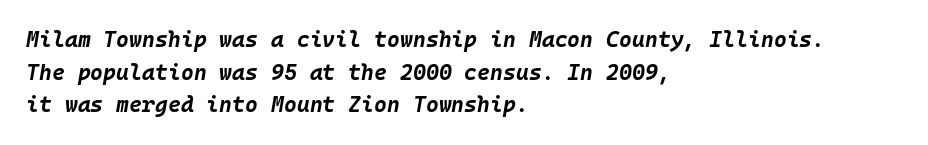
Q: Is the text bold? A: Yes.
Q: Is the text italic (slanted)? A: Yes, it leans right by about 10 degrees.
Q: Is the text underlined? A: No.
Q: How is the paragraph aligned? A: Left-aligned.
Q: Is the spacing between letters normal or unusually wide? A: Normal.
Q: Is the spacing between lines tight, normal or loose? A: Normal.
